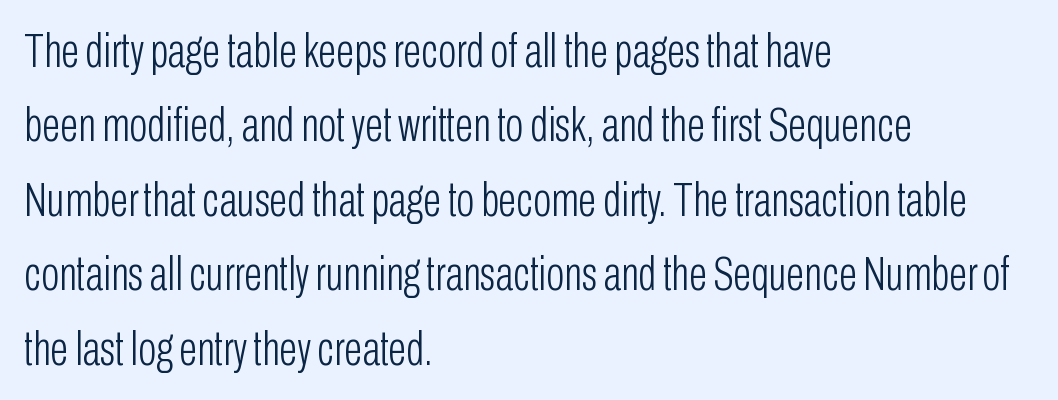
Q: Is the text bold? A: No.
Q: Is the text italic (slanted)? A: No, it is upright.
Q: Is the typeface a serif or a sans-serif typeface? A: Sans-serif.
Q: Is the text underlined? A: No.
Q: How is the paragraph aligned? A: Left-aligned.
Q: Is the spacing between letters normal or unusually wide? A: Normal.
Q: Is the spacing between lines tight, normal or loose? A: Normal.
Q: Width (condensed, normal, or wide)? A: Condensed.
Q: Stroke contrast? A: Low.
Q: x-height? A: Medium.
Q: Monospaced? A: No.
